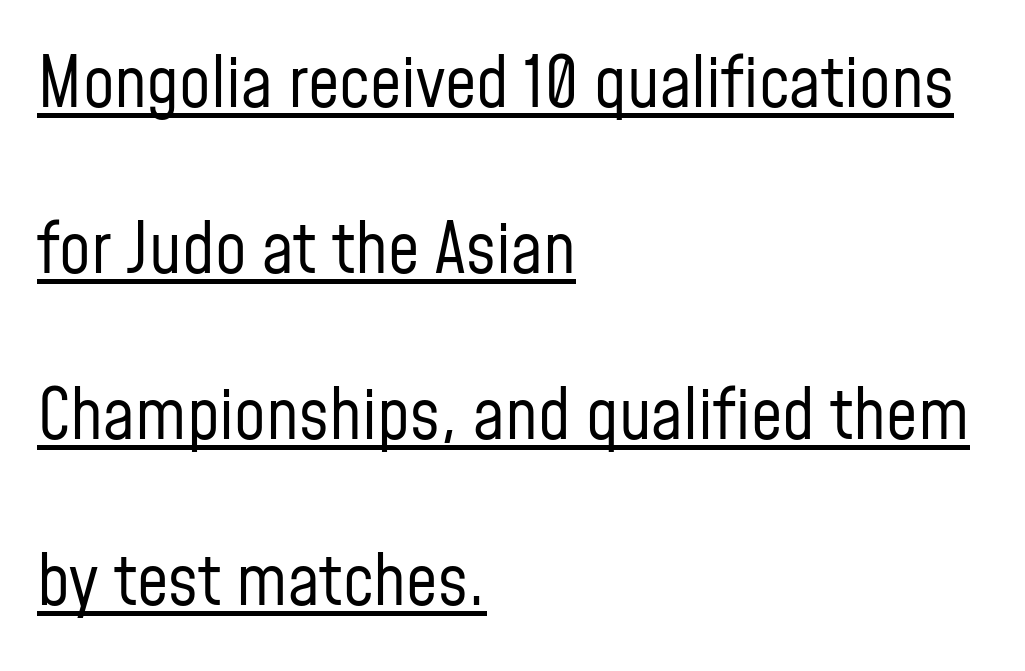
Spacing verdict: proportional, widths tailored to each character. If you drew a line through each stem, it would be perfectly vertical. Note: no serifs on the glyphs. Which margin do the lines hug? The left one — the right edge is uneven. Horizontal bands of white between lines are thick stripes.
